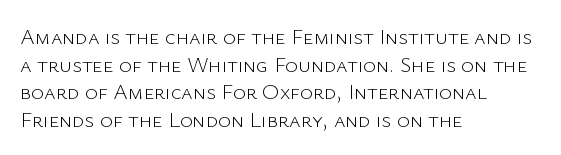
Q: Is the text bold? A: No.
Q: Is the text italic (slanted)? A: No, it is upright.
Q: Is the text underlined? A: No.
Q: How is the paragraph aligned? A: Left-aligned.
Q: Is the spacing between letters normal or unusually wide? A: Normal.
Q: Is the spacing between lines tight, normal or loose? A: Normal.
